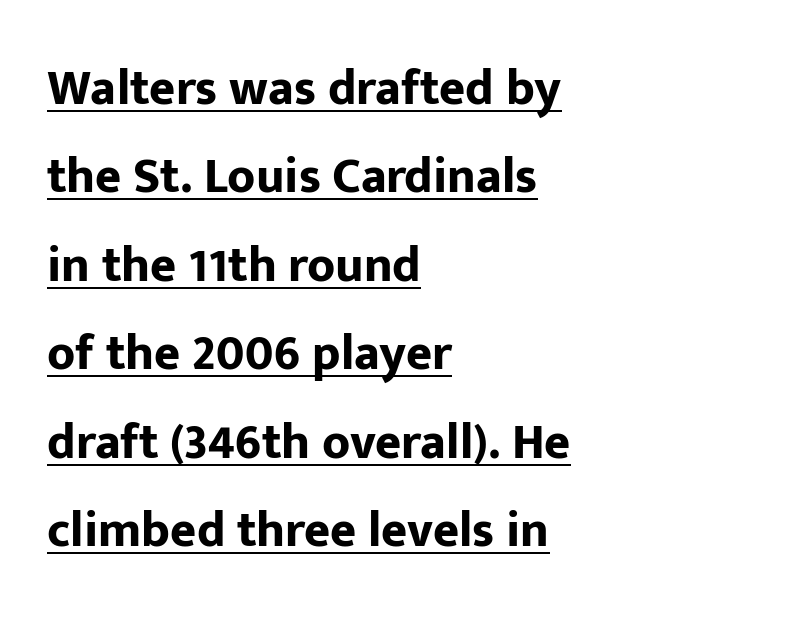
Beneath each row of characters lies a ruled line. Is this a fixed-width face? No — the glyphs have proportional, varying widths. The typography opts for an upright posture over an oblique one. Each letter's strokes conclude bluntly, with no projecting serifs.
